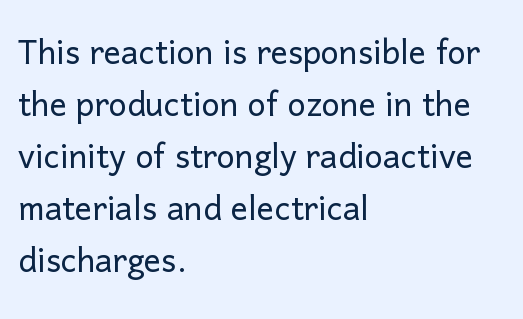
A typesetter would label this face a sans. Does extra space separate the letters? No, they use regular spacing. Casual observation: everything's shoved over to the left. Honestly, there is no underline to notice here at all.
